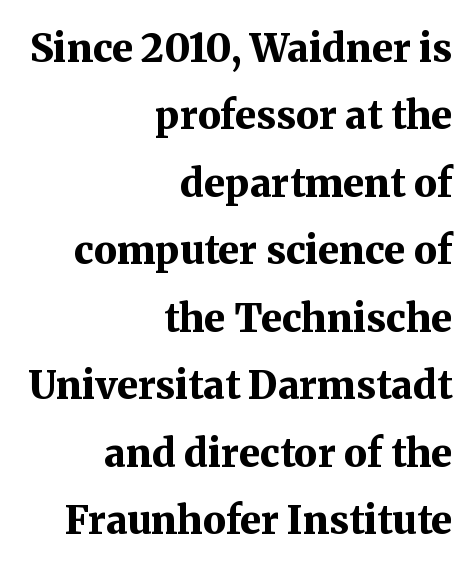
{"serif": "yes", "italic": "no", "bold": "yes", "weight": "bold", "width": "normal", "stroke_contrast": "medium", "x_height": "medium", "monospaced": "no", "underline": "no", "align": "right", "line_spacing_ratio": 1.73, "letter_spacing": "normal", "letter_spacing_em": 0.0, "glyph_px": 39}
